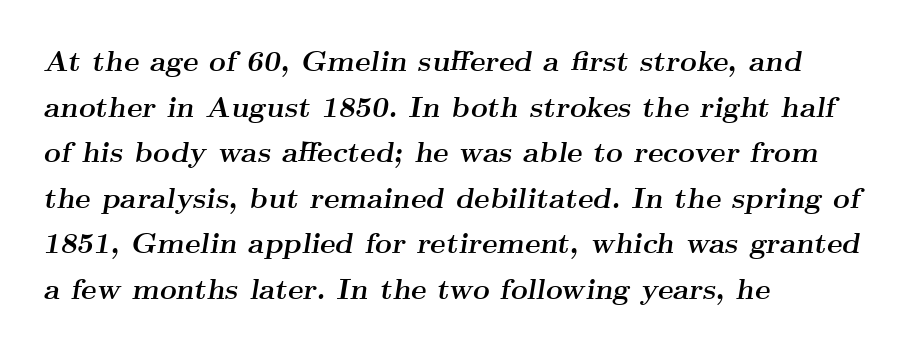
Q: Is the text bold? A: Yes.
Q: Is the text italic (slanted)? A: Yes, it leans right by about 9 degrees.
Q: Is the typeface a serif or a sans-serif typeface? A: Serif.
Q: Is the text underlined? A: No.
Q: How is the paragraph aligned? A: Left-aligned.
Q: Is the spacing between letters normal or unusually wide? A: Normal.
Q: Is the spacing between lines tight, normal or loose? A: Normal.
Q: Width (condensed, normal, or wide)? A: Wide.
Q: Stroke contrast? A: Medium.
Q: x-height? A: Small.
Q: Monospaced? A: No.
